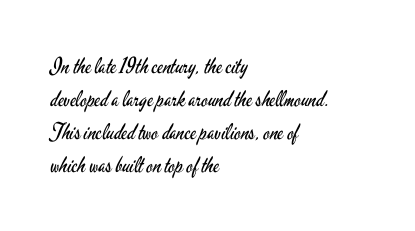
Q: Is the text bold? A: No.
Q: Is the text italic (slanted)? A: Yes.
Q: Is the text underlined? A: No.
Q: How is the paragraph aligned? A: Left-aligned.
Q: Is the spacing between letters normal or unusually wide? A: Normal.
Q: Is the spacing between lines tight, normal or loose? A: Normal.
